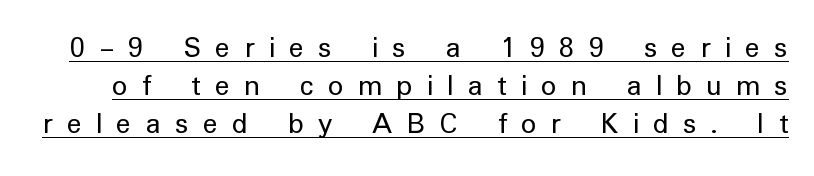
Is the stroke heavy? The answer is a plain regular-or-lighter. The designer went with a sans here, leaving each stem footless. Spacing verdict: proportional, widths tailored to each character. The typography opts for an upright posture over an oblique one. What stands out about the letter spacing? Its width — letters are far apart.
